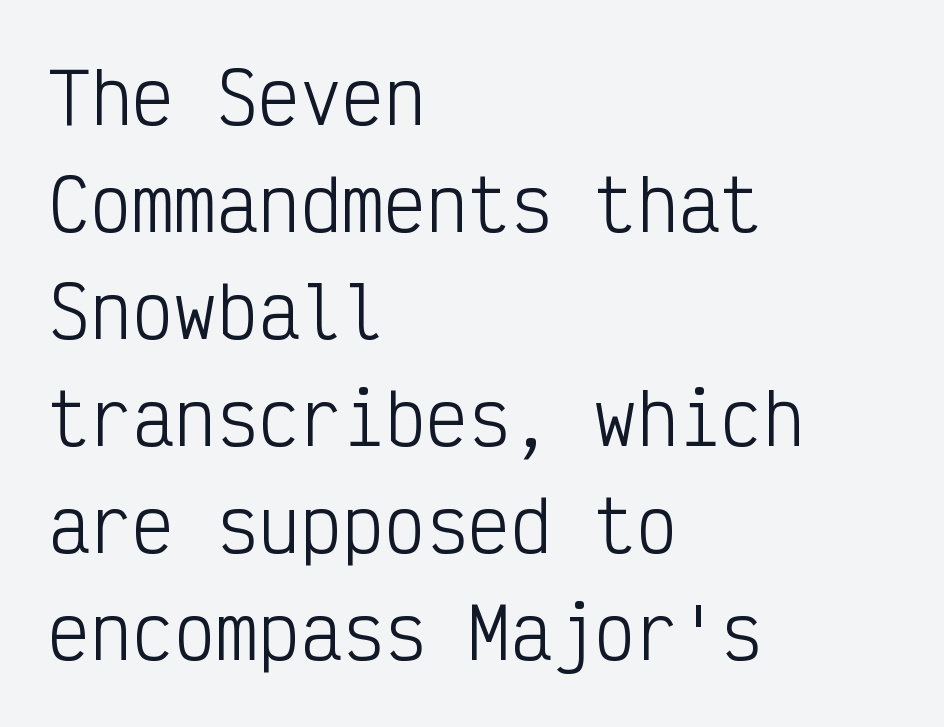
Q: Is the text bold? A: No.
Q: Is the text italic (slanted)? A: No, it is upright.
Q: Is the typeface a serif or a sans-serif typeface? A: Sans-serif.
Q: Is the text underlined? A: No.
Q: How is the paragraph aligned? A: Left-aligned.
Q: Is the spacing between letters normal or unusually wide? A: Normal.
Q: Is the spacing between lines tight, normal or loose? A: Normal.
Q: Width (condensed, normal, or wide)? A: Condensed.
Q: Stroke contrast? A: Low.
Q: x-height? A: Medium.
Q: Monospaced? A: Yes.
